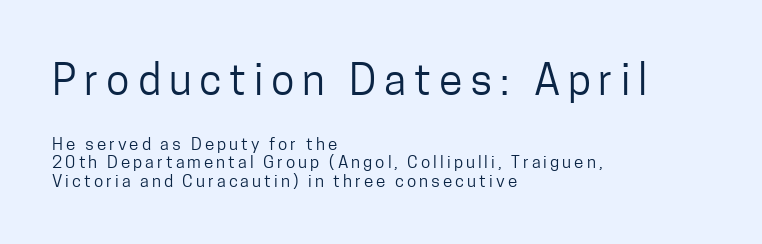
Does the leading feel generous? Not at all — it's pinched. This rendering features lettering with no underline. The text block is weighted toward the left margin, trailing off unevenly rightward. These lines are rendered in a variable-pitch font. Observe the absence of serifs on each vertical stroke in this sample. The letters in the upper block stand taller than those in the block below.
